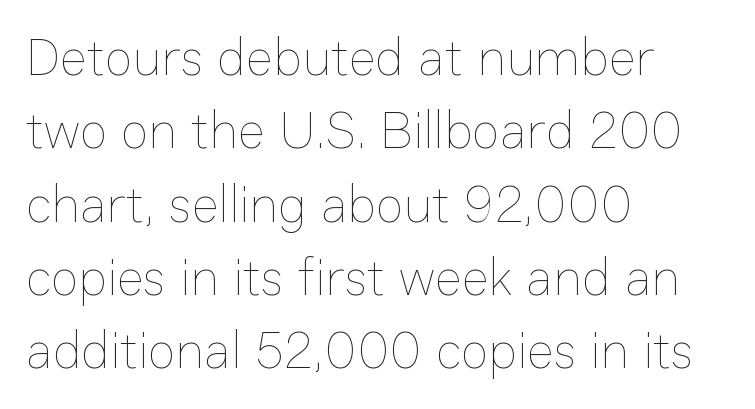
Has an underline been added? It has not. The letters stand straight up with perfectly vertical stems. The weight would be labelled regular, book, light, or lighter still. This rendering leaves character spacing at its baseline value. Reading down the block, your eye returns to a fixed left position each line.
